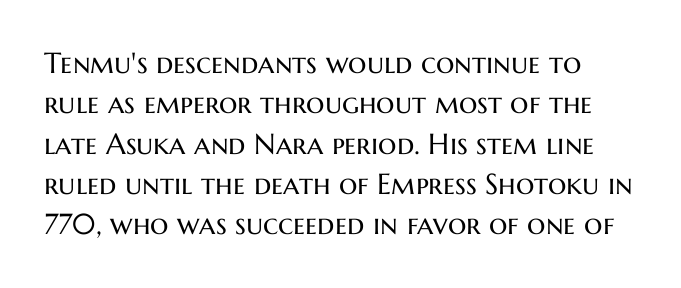
Is the letter spacing exaggerated? No — it looks like the ordinary default. Looks like regular typesetting: each glyph gets only the width it needs. Every stem runs plumb, perpendicular to the baseline. Heft: none added — not bold. The leading is moderate, giving the passage an even texture.
